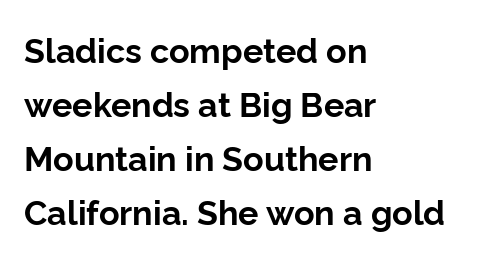
{"serif": "no", "italic": "no", "bold": "yes", "weight": "bold", "width": "normal", "stroke_contrast": "low", "x_height": "medium", "monospaced": "no", "underline": "no", "align": "left", "line_spacing": "normal", "line_spacing_ratio": 1.59, "letter_spacing": "normal", "letter_spacing_em": 0.0, "glyph_px": 34}
